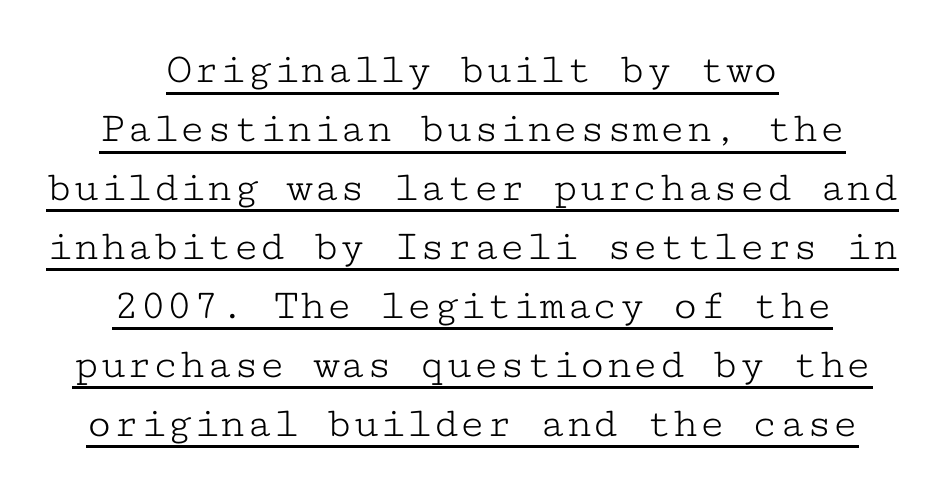
Do the letters lean? They stand straight. These lines are centered, leaving both edges ragged. The rendering shows small feet on the letterforms — a serif design. Think standard paragraph weight, or any step lighter than that.
